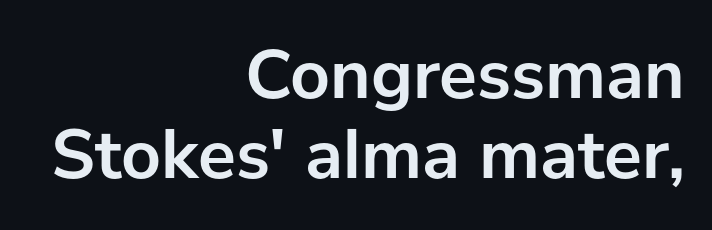
The image shows 71 px semibold sans-serif type, upright; set right-aligned, tight line spacing (1.12x), normal letter spacing, not underlined; low stroke contrast and a medium x-height.
